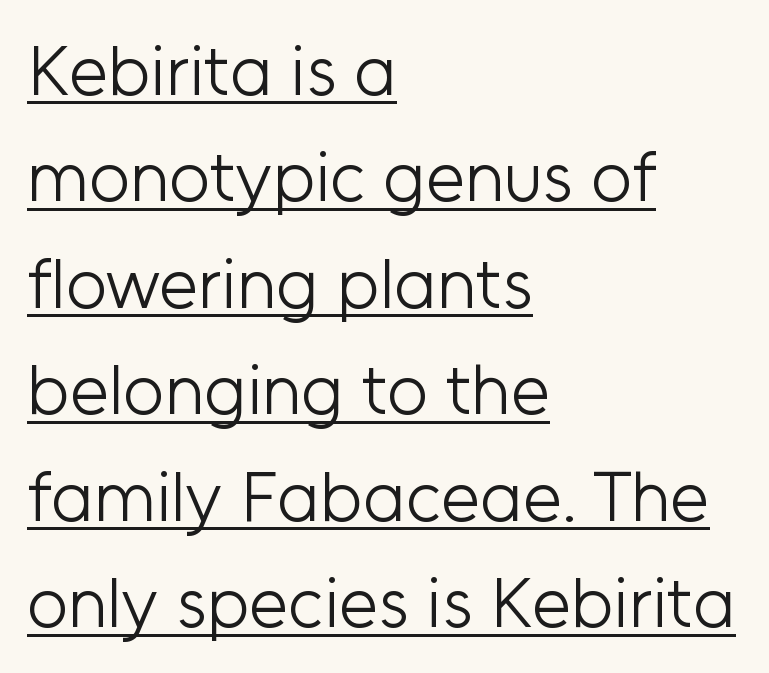
The letters advance in unequal steps, a hallmark of proportional type. Each letter's strokes conclude bluntly, with no projecting serifs. You can tell it's not italic because the verticals are truly vertical. The font is comparable to plain body text, perhaps lighter. These characters rest on top of a visible drawn line.
